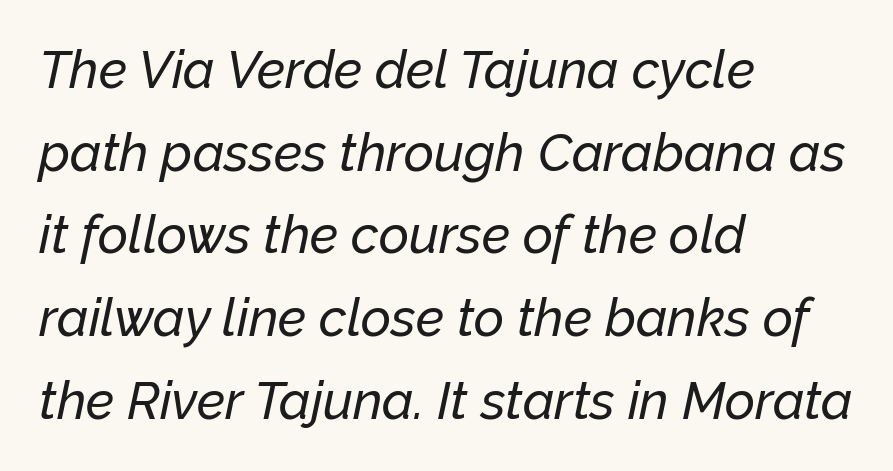
{"italic": "yes", "lean": "right", "slant_degrees": 12, "width": "normal", "stroke_contrast": "low", "x_height": "medium", "monospaced": "no", "underline": "no", "align": "left", "line_spacing": "normal", "line_spacing_ratio": 1.59, "letter_spacing": "normal", "letter_spacing_em": 0.0, "glyph_px": 52}
